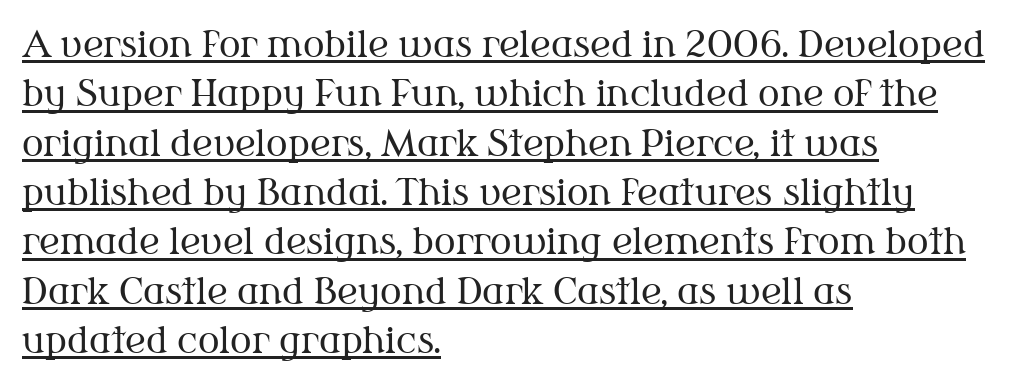
Q: Is the text bold? A: No.
Q: Is the text italic (slanted)? A: No, it is upright.
Q: Is the typeface a serif or a sans-serif typeface? A: Serif.
Q: Is the text underlined? A: Yes.
Q: How is the paragraph aligned? A: Left-aligned.
Q: Is the spacing between letters normal or unusually wide? A: Normal.
Q: Is the spacing between lines tight, normal or loose? A: Normal.
Q: Width (condensed, normal, or wide)? A: Normal.
Q: Stroke contrast? A: Medium.
Q: x-height? A: Medium.
Q: Monospaced? A: No.
